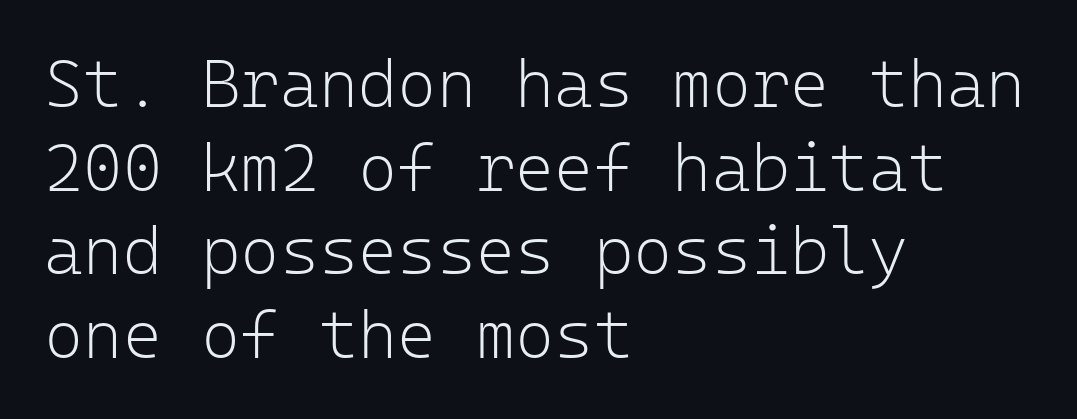
The image shows 67 px light sans-serif type, upright, monospaced; set left-aligned, normal line spacing (1.25x), normal letter spacing, not underlined; low stroke contrast and a medium x-height.
